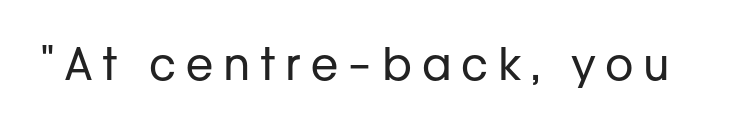
The image shows 44 px regular-weight sans-serif type, upright; set unusually wide letter spacing (+0.22 em), not underlined; low stroke contrast and a medium x-height.
